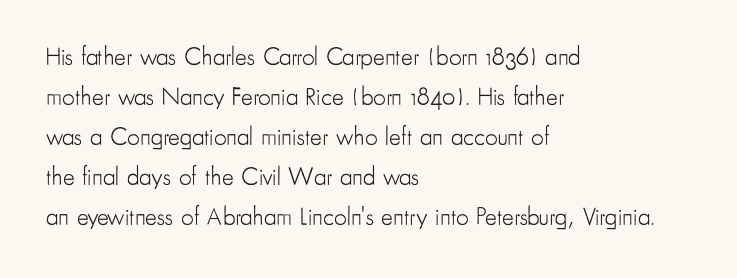
The area under the type is left untouched. A typesetter would mark this as roman, not italic. What's the leading like? Ordinary, nothing unusual. A typesetter would call this zero additional tracking. Which margin do the lines hug? The left one — the right edge is uneven. The cut favours lightness, reaching ordinary text weight at its darkest.
